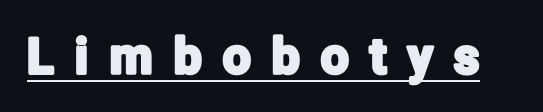
{"serif": "no", "italic": "no", "width": "condensed", "stroke_contrast": "low", "x_height": "medium", "monospaced": "no", "underline": "yes", "letter_spacing": "wide", "letter_spacing_em": 0.44, "glyph_px": 49}
